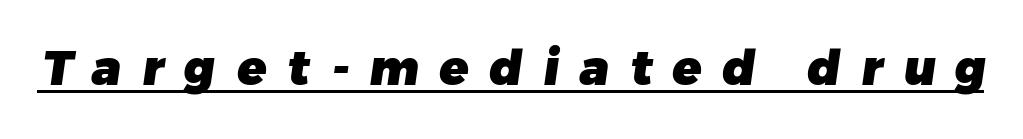
Q: Is the text bold? A: Yes.
Q: Is the typeface a serif or a sans-serif typeface? A: Sans-serif.
Q: Is the text underlined? A: Yes.
Q: Is the spacing between letters normal or unusually wide? A: Unusually wide.
Q: Width (condensed, normal, or wide)? A: Normal.
Q: Stroke contrast? A: Low.
Q: x-height? A: Medium.
Q: Monospaced? A: No.
